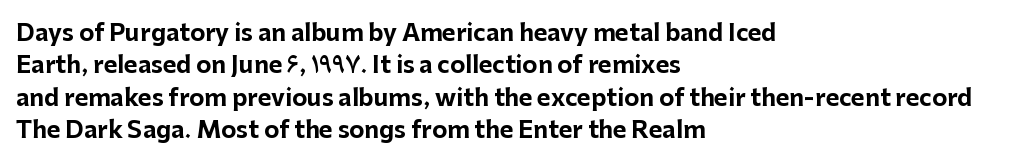
The image shows 23 px bold type, upright; set left-aligned, normal line spacing (1.41x), normal letter spacing, not underlined.
